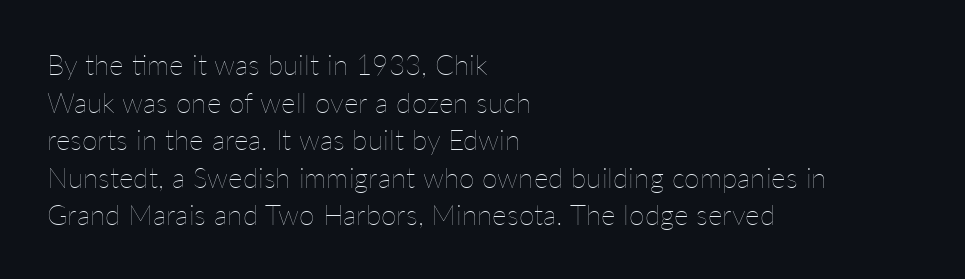
Looks like regular typesetting: each glyph gets only the width it needs. It's the straight-up-and-down kind of type. Unmarked baselines from the first word to the last. You could call the tracking neutral — neither tight nor loose. Does the copy run flush right? No — it runs flush left.
